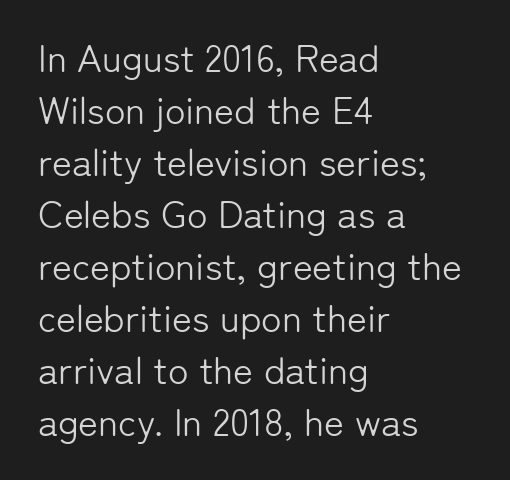
Q: Is the text bold? A: No.
Q: Is the text italic (slanted)? A: No, it is upright.
Q: Is the typeface a serif or a sans-serif typeface? A: Sans-serif.
Q: Is the text underlined? A: No.
Q: How is the paragraph aligned? A: Left-aligned.
Q: Is the spacing between letters normal or unusually wide? A: Normal.
Q: Is the spacing between lines tight, normal or loose? A: Normal.
Q: Width (condensed, normal, or wide)? A: Normal.
Q: Stroke contrast? A: Low.
Q: x-height? A: Medium.
Q: Monospaced? A: No.
